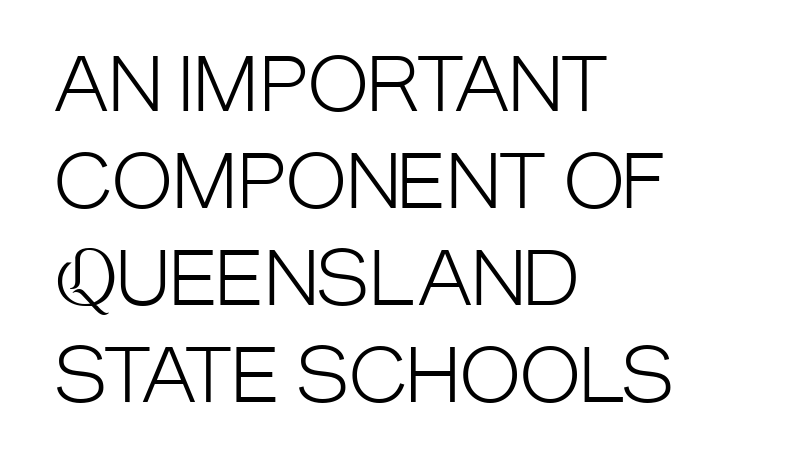
{"serif": "no", "italic": "no", "bold": "no", "weight": "light", "width": "condensed", "stroke_contrast": "low", "x_height": "large", "monospaced": "no", "underline": "no", "align": "left", "line_spacing": "normal", "line_spacing_ratio": 1.33, "letter_spacing": "normal", "letter_spacing_em": 0.0, "glyph_px": 73}
